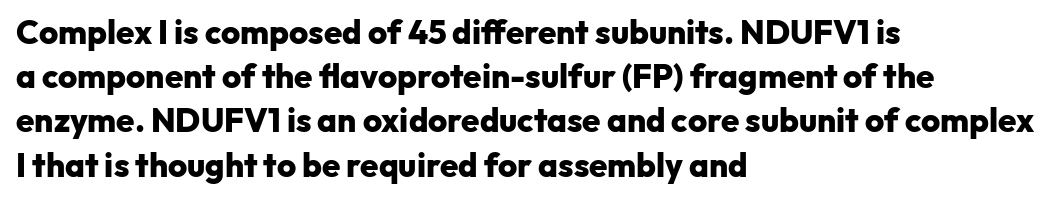
The lines sit at an ordinary, default distance from one another. The face used here is proportionally spaced, like ordinary book or web type. Emphasis by weight is at full strength: bold. The axis of the letterforms is exactly vertical. One-word summary of the alignment: left. Type without underlining.
